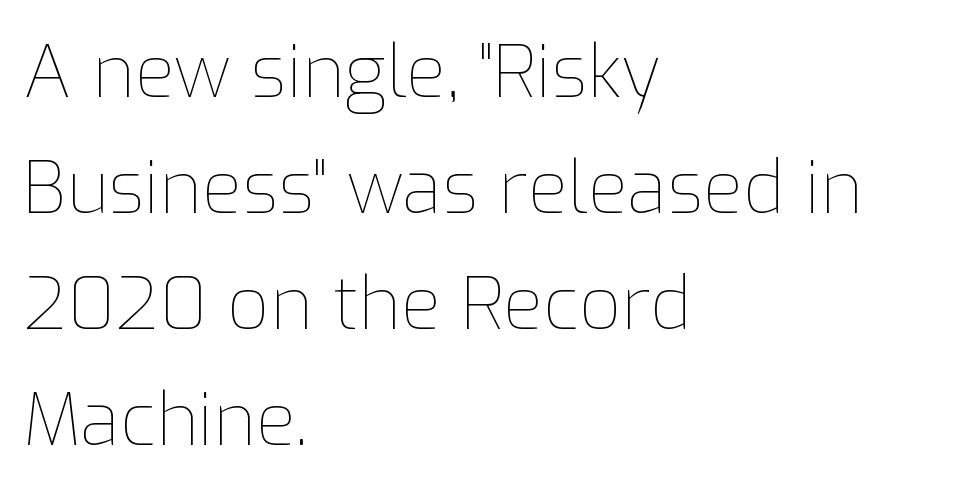
{"italic": "no", "bold": "no", "weight": "thin", "width": "normal", "stroke_contrast": "low", "x_height": "medium", "monospaced": "no", "underline": "no", "align": "left", "line_spacing": "normal", "line_spacing_ratio": 1.59, "letter_spacing": "normal", "letter_spacing_em": 0.0, "glyph_px": 73}
